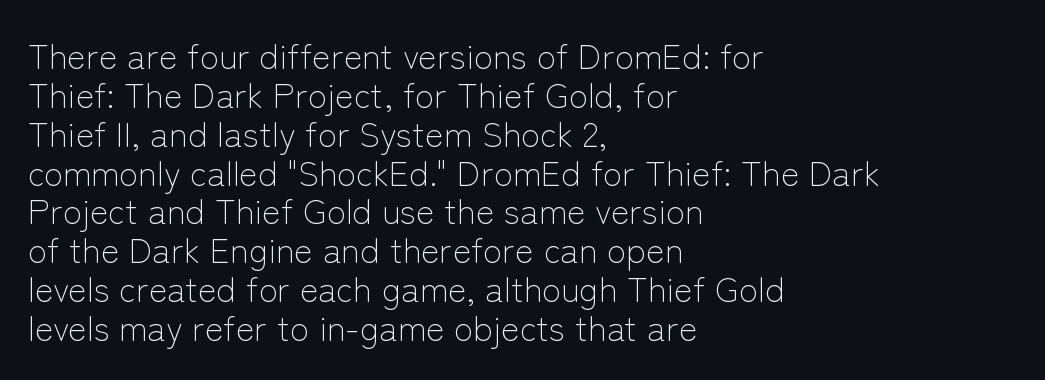
The image shows 35 px light sans-serif type, upright; set left-aligned, tight line spacing (1.11x), normal letter spacing, not underlined; low stroke contrast and a medium x-height.
